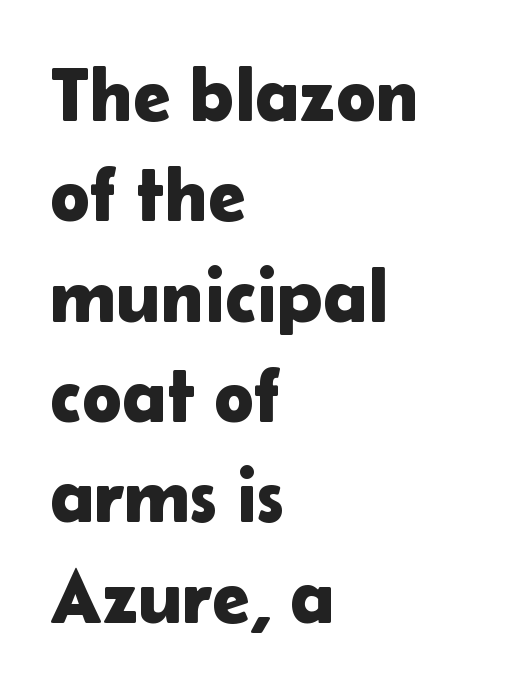
Nope, no serifs anywhere on these letters. The string is rendered with underlining switched off. The designer left line spacing at the default. The paragraph shown leans on its left margin. Rendered with straight, roman letterforms. Words appear dense and cohesive because spacing is normal.
